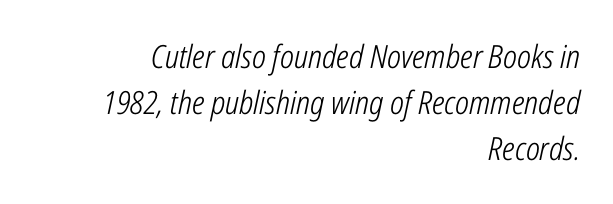
Q: Is the text bold? A: No.
Q: Is the text italic (slanted)? A: Yes, it leans right by about 12 degrees.
Q: Is the text underlined? A: No.
Q: How is the paragraph aligned? A: Right-aligned.
Q: Is the spacing between letters normal or unusually wide? A: Normal.
Q: Is the spacing between lines tight, normal or loose? A: Normal.
Q: Width (condensed, normal, or wide)? A: Condensed.
Q: Stroke contrast? A: Low.
Q: x-height? A: Medium.
Q: Monospaced? A: No.
